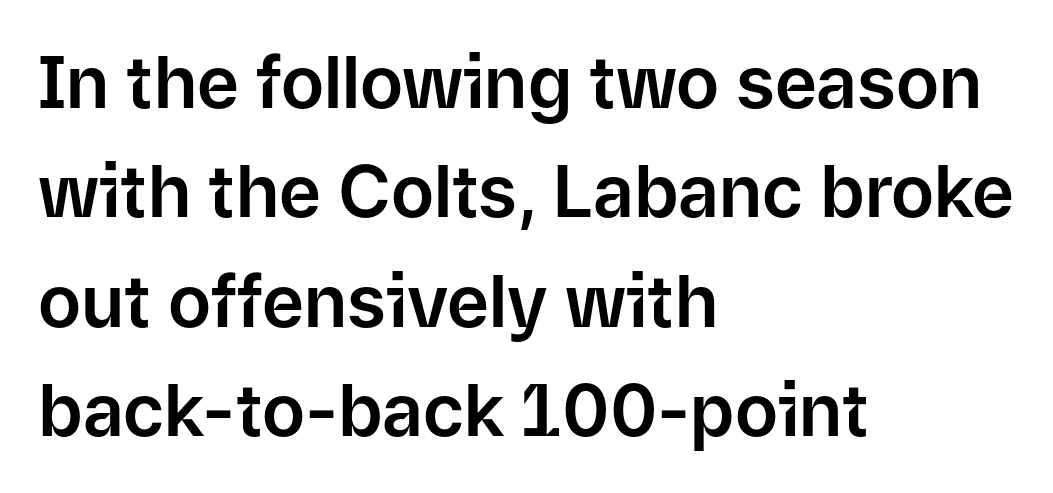
Q: Is the text italic (slanted)? A: No, it is upright.
Q: Is the typeface a serif or a sans-serif typeface? A: Sans-serif.
Q: Is the text underlined? A: No.
Q: How is the paragraph aligned? A: Left-aligned.
Q: Is the spacing between letters normal or unusually wide? A: Normal.
Q: Is the spacing between lines tight, normal or loose? A: Normal.
Q: Width (condensed, normal, or wide)? A: Normal.
Q: Stroke contrast? A: Low.
Q: x-height? A: Medium.
Q: Monospaced? A: No.
